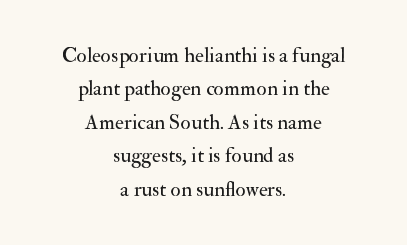
Upright lettering throughout. Characters follow at the spacing the type designer built in. Descender tails drop into unmarked territory. Line starts and ends both wander, symmetrically.
